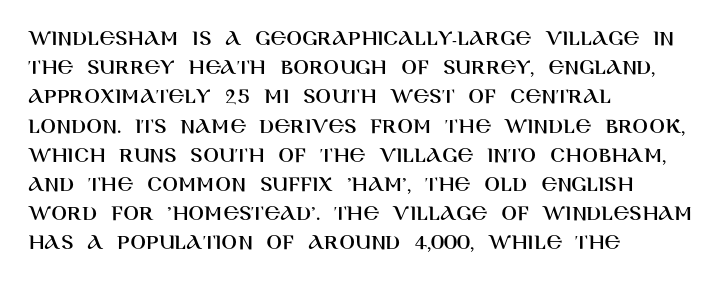
The image shows 23 px text type, upright; set left-aligned, normal line spacing (1.27x), normal letter spacing, not underlined.
